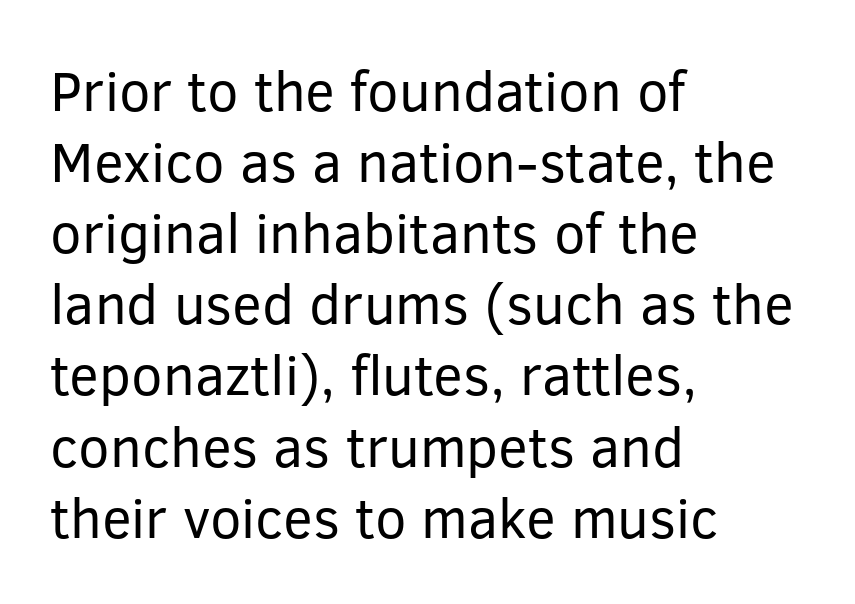
{"serif": "no", "italic": "no", "bold": "no", "weight": "regular", "width": "normal", "stroke_contrast": "low", "x_height": "medium", "monospaced": "no", "underline": "no", "align": "left", "line_spacing": "normal", "line_spacing_ratio": 1.27, "letter_spacing": "normal", "letter_spacing_em": 0.0, "glyph_px": 56}
